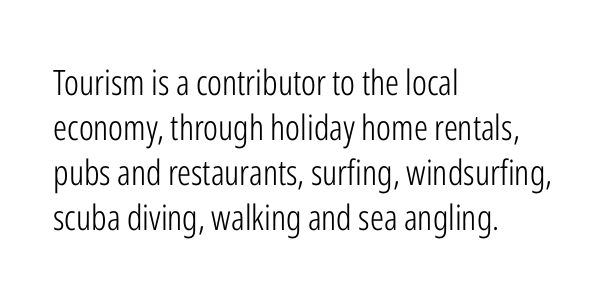
The characters are drawn with everyday or finer stroke widths. The space beneath each line is pristine and unruled. The paragraph has a hard left edge and a soft right edge. Spacing between characters is what you'd get straight out of the box.
